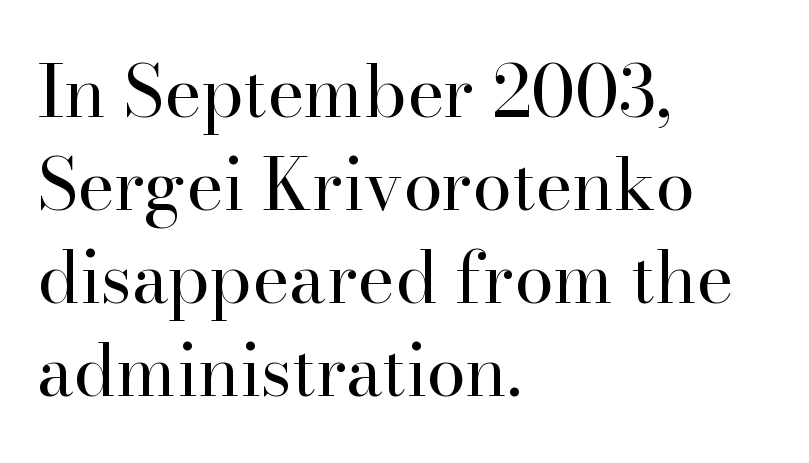
{"serif": "yes", "italic": "no", "bold": "no", "weight": "regular", "width": "normal", "stroke_contrast": "high", "x_height": "small", "monospaced": "no", "underline": "no", "align": "left", "line_spacing": "normal", "line_spacing_ratio": 1.31, "letter_spacing": "normal", "letter_spacing_em": 0.0, "glyph_px": 71}
